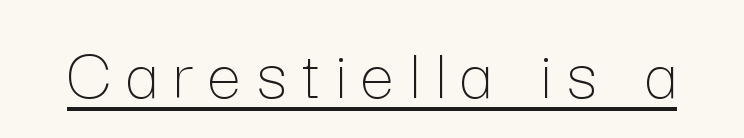
The image shows 76 px thin type, upright; set unusually wide letter spacing (+0.2 em), underlined; low stroke contrast and a medium x-height.
